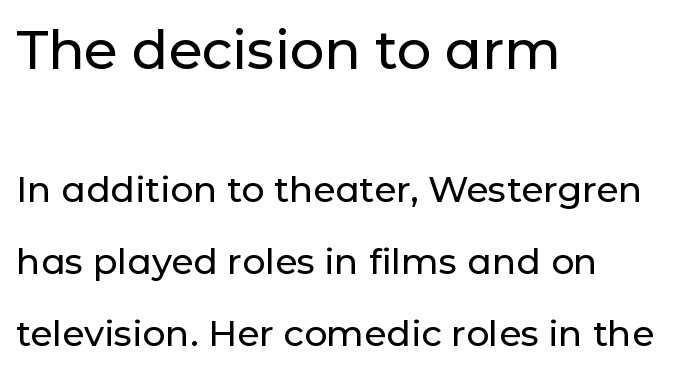
{"serif": "no", "italic": "no", "width": "normal", "stroke_contrast": "low", "x_height": "medium", "monospaced": "no", "underline": "no", "align": "left", "line_spacing": "loose", "line_spacing_ratio": 2.0, "letter_spacing": "normal", "letter_spacing_em": 0.0, "larger_block": "first", "size_ratio": 1.5, "glyph_px": 54}
